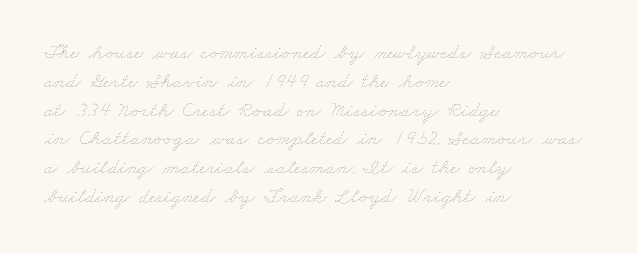
{"bold": "no", "underline": "no", "align": "left", "line_spacing": "normal", "line_spacing_ratio": 1.37, "letter_spacing": "normal", "letter_spacing_em": 0.0, "glyph_px": 21}
